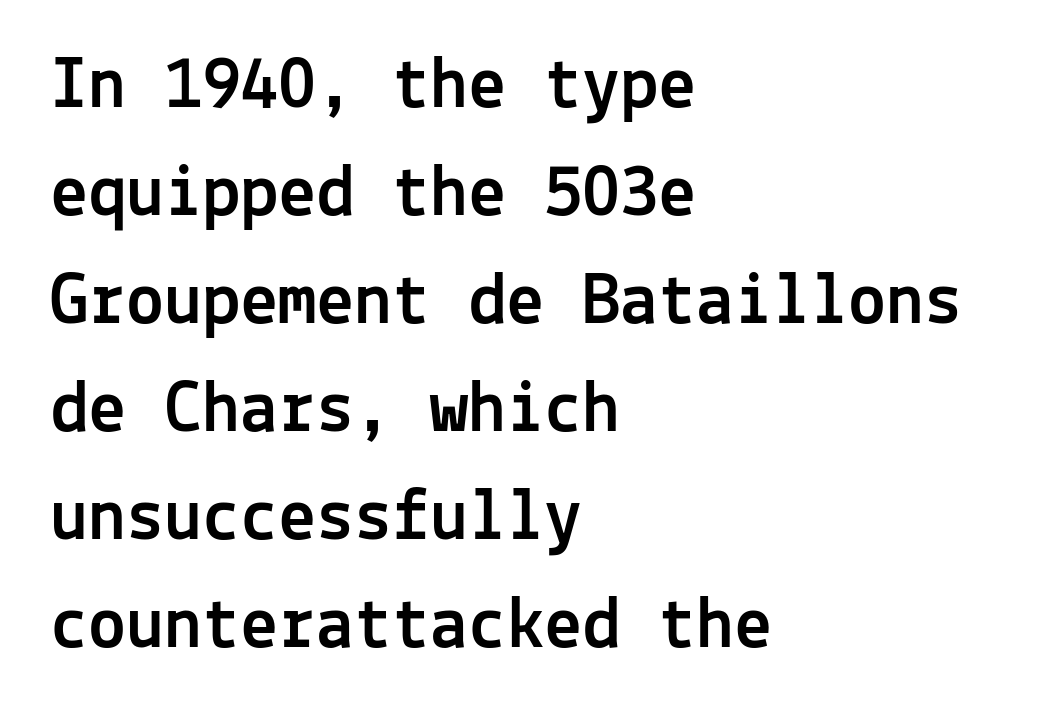
{"serif": "no", "italic": "no", "width": "normal", "x_height": "medium", "monospaced": "yes", "underline": "no", "align": "left", "line_spacing": "normal", "line_spacing_ratio": 1.42, "letter_spacing": "normal", "letter_spacing_em": 0.0, "glyph_px": 76}
